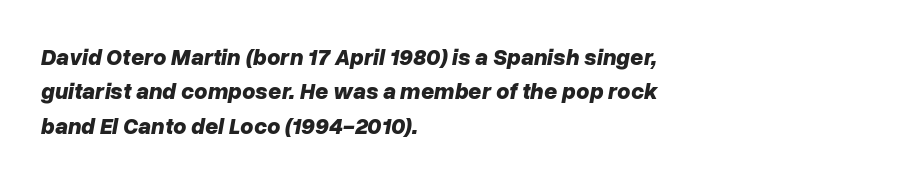
The image shows 23 px bold type, italic (leaning right); set left-aligned, normal line spacing (1.49x), normal letter spacing, not underlined.
